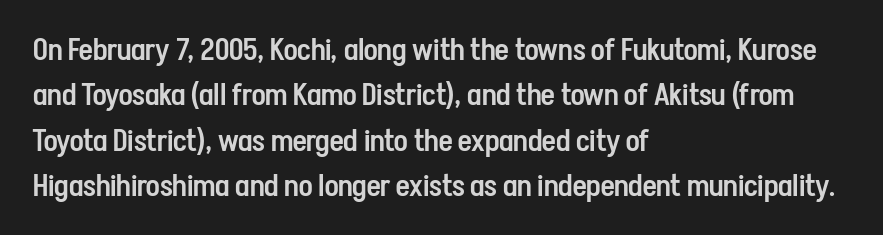
Q: Is the text bold? A: Semi-bold.
Q: Is the text italic (slanted)? A: No, it is upright.
Q: Is the typeface a serif or a sans-serif typeface? A: Sans-serif.
Q: Is the text underlined? A: No.
Q: How is the paragraph aligned? A: Left-aligned.
Q: Is the spacing between letters normal or unusually wide? A: Normal.
Q: Is the spacing between lines tight, normal or loose? A: Normal.
Q: Width (condensed, normal, or wide)? A: Condensed.
Q: Stroke contrast? A: Low.
Q: x-height? A: Medium.
Q: Monospaced? A: No.
